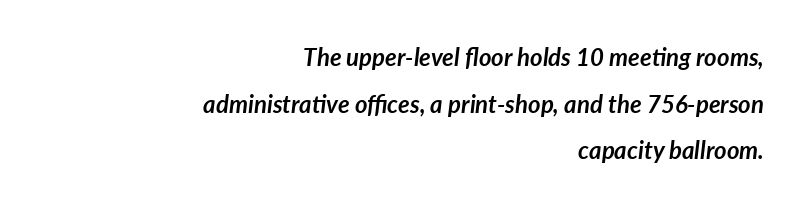
The image shows 24 px bold type, italic (leaning right); set right-aligned, loose line spacing (1.94x), normal letter spacing, not underlined.
